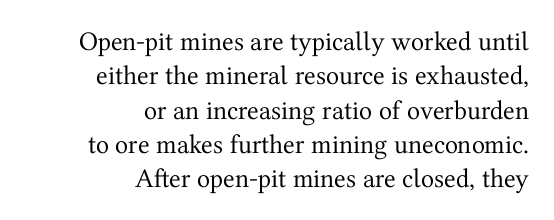
The image shows 27 px text type, upright; set right-aligned, normal line spacing (1.27x), normal letter spacing, not underlined.
